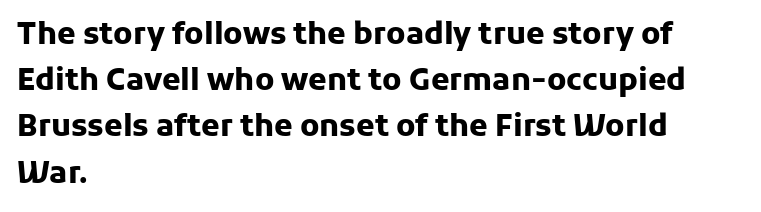
The image shows 30 px heavy sans-serif type, upright; set left-aligned, normal line spacing (1.54x), normal letter spacing, not underlined; low stroke contrast and a medium x-height.
